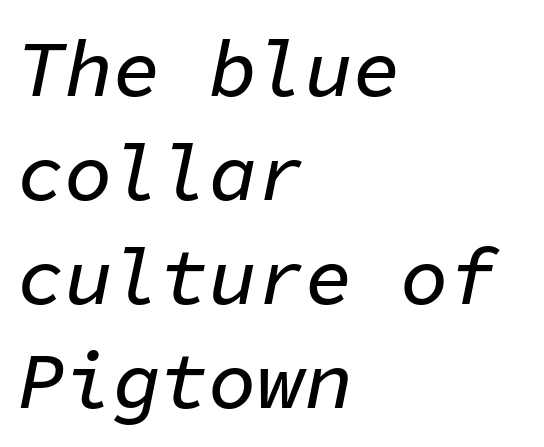
The image shows 80 px text type, italic (leaning right), monospaced; set left-aligned, normal line spacing (1.3x), normal letter spacing, not underlined; low stroke contrast and a medium x-height.
